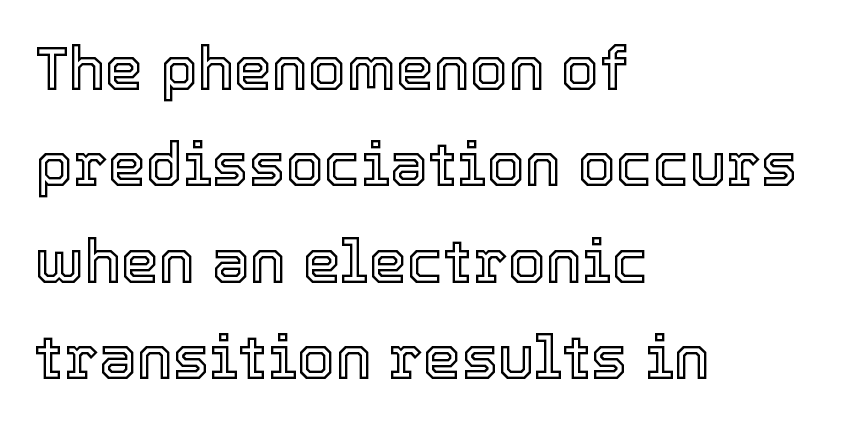
Check under the words: just untouched page. Line beginnings align vertically; line endings do not. The passage shown has conventional tracking throughout. The typography opts for an upright posture over an oblique one. Proportional: the letters do not fall into vertical columns. This sample keeps an unexceptional amount of space between lines.
